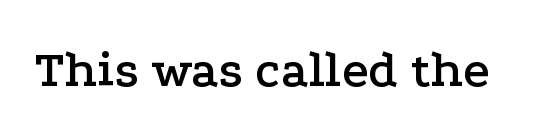
{"serif": "yes", "italic": "no", "width": "wide", "stroke_contrast": "low", "x_height": "medium", "monospaced": "no", "underline": "no", "letter_spacing": "normal", "letter_spacing_em": 0.0, "glyph_px": 52}
